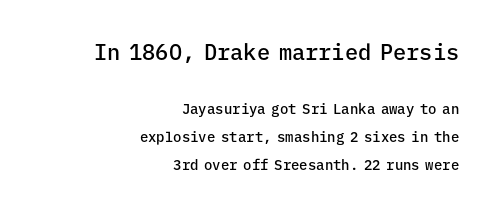
How heavy is the stroke? Medium-heavy — a semibold, shy of bold. The face used here appears at its bigger size in the upper chunk. Rows of type keep a wide berth in the vertical direction. Tall strokes in this sample are plumb rather than angled. Casual observation: everything's shoved over to the right. Quick note: underline off.
